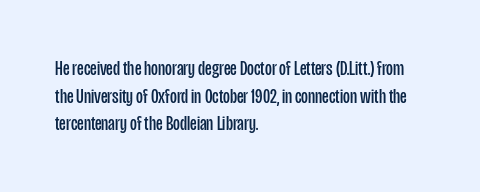
Q: Is the text bold? A: No.
Q: Is the text italic (slanted)? A: No, it is upright.
Q: Is the text underlined? A: No.
Q: How is the paragraph aligned? A: Left-aligned.
Q: Is the spacing between letters normal or unusually wide? A: Normal.
Q: Is the spacing between lines tight, normal or loose? A: Normal.
